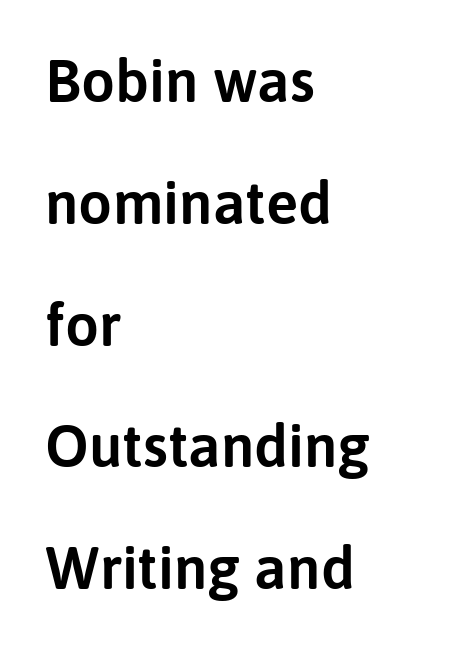
The image shows 60 px sans-serif type, upright; set left-aligned, loose line spacing (2.03x), normal letter spacing, not underlined; low stroke contrast and a medium x-height.
